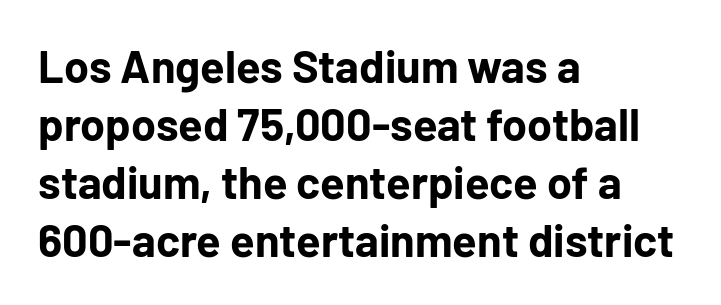
Q: Is the text bold? A: Yes.
Q: Is the text italic (slanted)? A: No, it is upright.
Q: Is the typeface a serif or a sans-serif typeface? A: Sans-serif.
Q: Is the text underlined? A: No.
Q: How is the paragraph aligned? A: Left-aligned.
Q: Is the spacing between letters normal or unusually wide? A: Normal.
Q: Is the spacing between lines tight, normal or loose? A: Normal.
Q: Width (condensed, normal, or wide)? A: Normal.
Q: Stroke contrast? A: Low.
Q: x-height? A: Medium.
Q: Monospaced? A: No.
